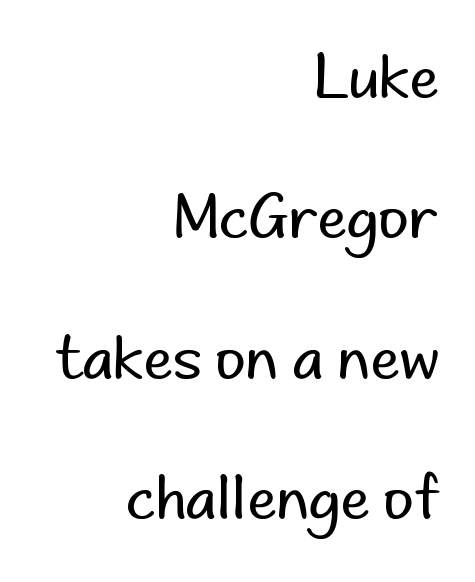
The image shows 59 px regular-weight sans-serif type, upright; set right-aligned, loose line spacing (2.38x), normal letter spacing, not underlined; low stroke contrast and a small x-height.
